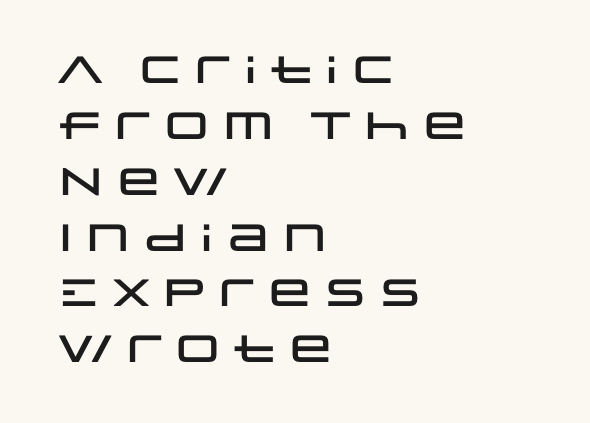
This sample uses an upright cut, with every glyph sitting square on the baseline. Quick note: underline off. Is the block centered? No — it sits flush against the left margin. The designer went with a sans here, leaving each stem footless. Varying glyph widths throughout — classic text-font behaviour.
